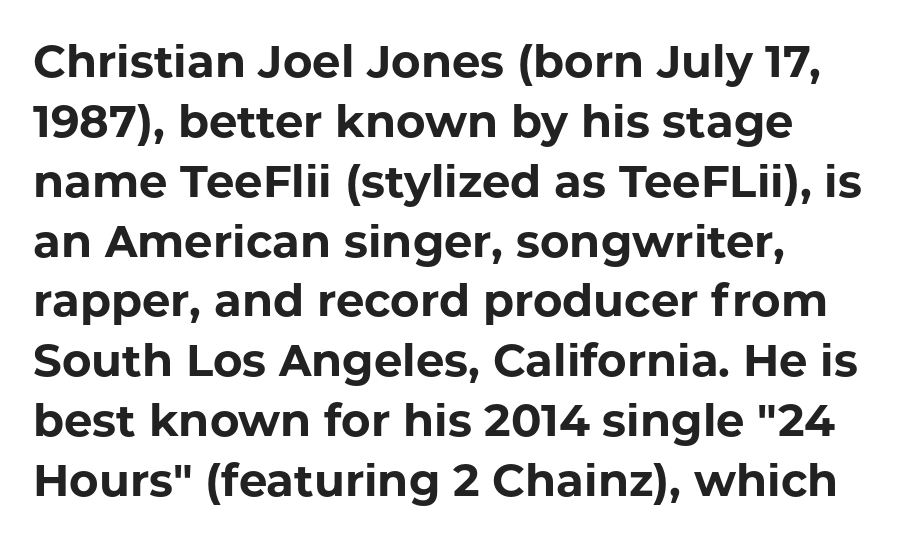
Q: Is the text bold? A: Yes.
Q: Is the text italic (slanted)? A: No, it is upright.
Q: Is the typeface a serif or a sans-serif typeface? A: Sans-serif.
Q: Is the text underlined? A: No.
Q: How is the paragraph aligned? A: Left-aligned.
Q: Is the spacing between letters normal or unusually wide? A: Normal.
Q: Is the spacing between lines tight, normal or loose? A: Normal.
Q: Width (condensed, normal, or wide)? A: Normal.
Q: Stroke contrast? A: Low.
Q: x-height? A: Medium.
Q: Monospaced? A: No.
